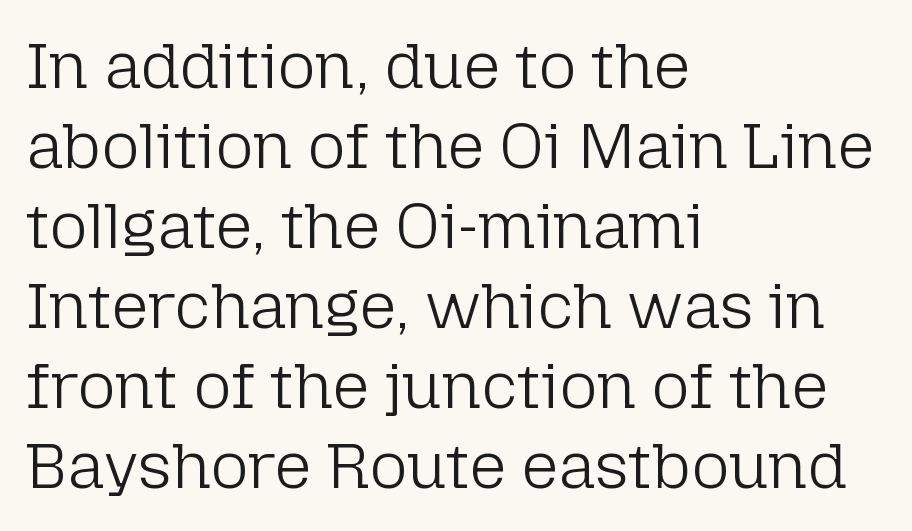
{"serif": "no", "italic": "no", "bold": "no", "weight": "light", "width": "normal", "stroke_contrast": "low", "x_height": "medium", "monospaced": "no", "underline": "no", "align": "left", "line_spacing_ratio": 1.23, "letter_spacing": "normal", "letter_spacing_em": 0.0, "glyph_px": 65}
